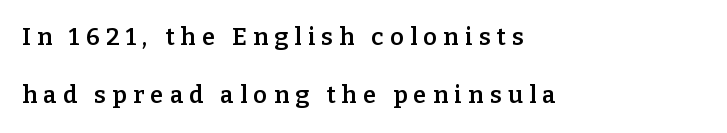
Baseline-to-baseline distance is far greater than the letter height. The type is letterspaced generously, with wide tracking. No italicization has been applied; the sample stays upright. The passage shown is semibold, sitting just below true bold. This rendering uses left alignment, leaving the right contour irregular. The specimen omits any rule beneath the text block's lines.
